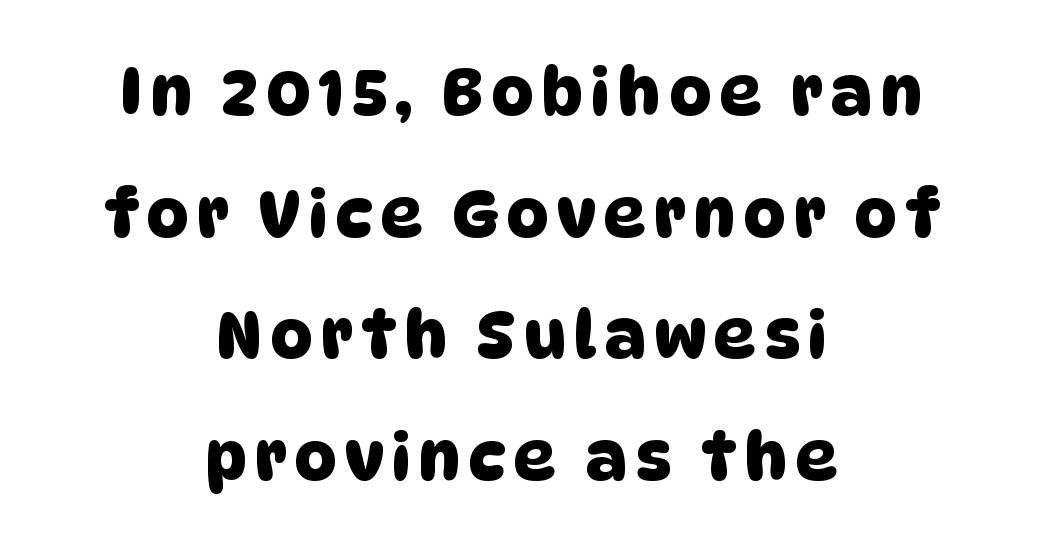
You could not count columns in this text — the font is proportionally spaced. These lines are composed in type without serifs. The zone under the glyphs is completely vacant. The paragraph has two soft edges and a firm central axis.
